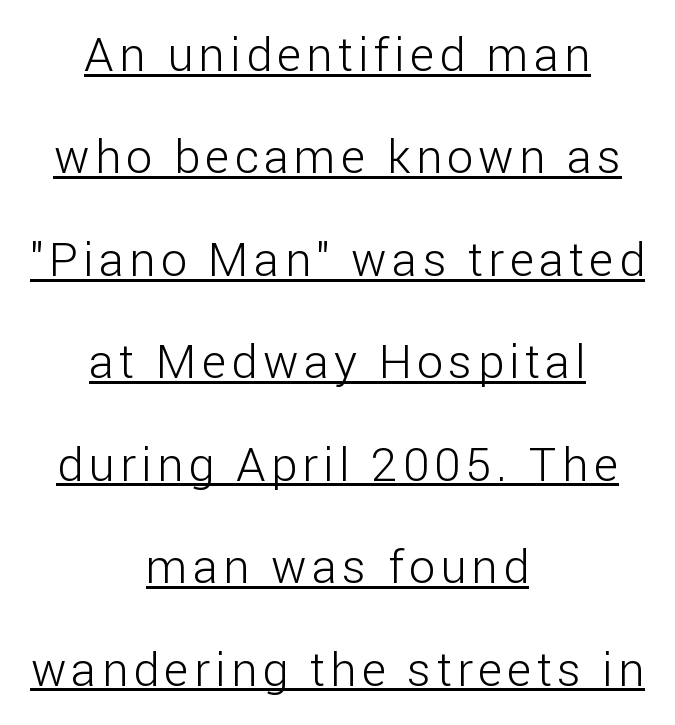
Q: Is the text bold? A: No.
Q: Is the text italic (slanted)? A: No, it is upright.
Q: Is the typeface a serif or a sans-serif typeface? A: Sans-serif.
Q: Is the text underlined? A: Yes.
Q: How is the paragraph aligned? A: Centered.
Q: Is the spacing between lines tight, normal or loose? A: Loose.
Q: Width (condensed, normal, or wide)? A: Normal.
Q: Stroke contrast? A: Low.
Q: x-height? A: Medium.
Q: Monospaced? A: No.
